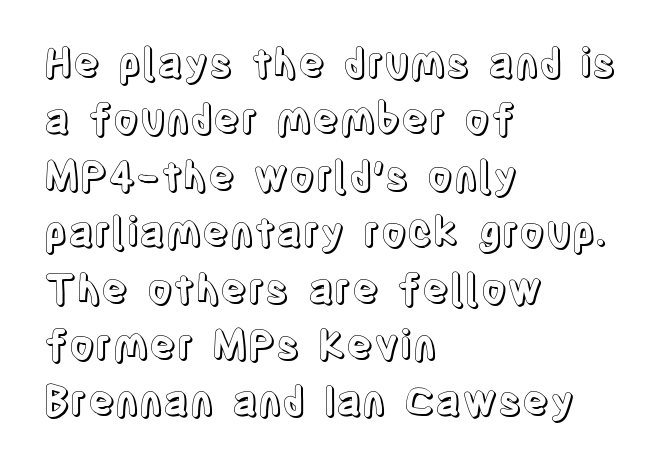
{"italic": "no", "width": "condensed", "x_height": "large", "monospaced": "no", "underline": "no", "align": "left", "line_spacing": "normal", "line_spacing_ratio": 1.41, "letter_spacing": "normal", "letter_spacing_em": 0.0, "glyph_px": 40}
